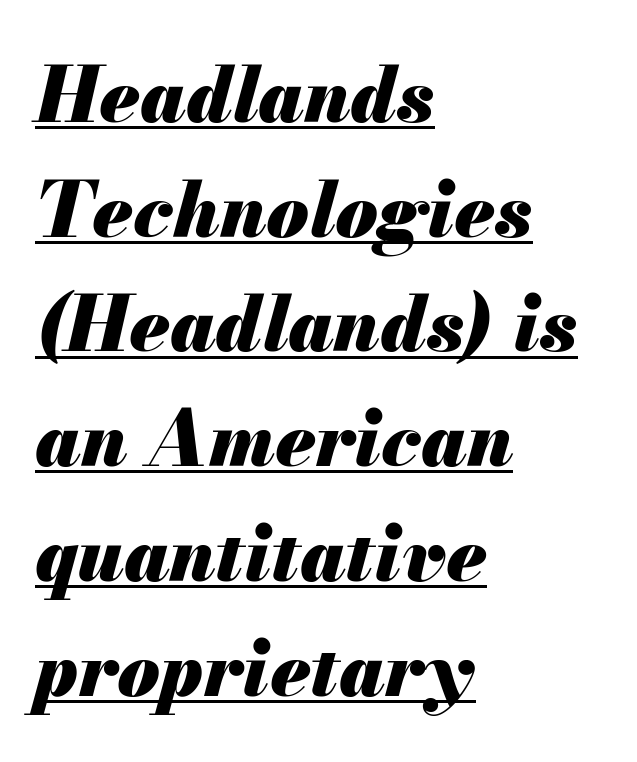
Q: Is the text bold? A: Yes.
Q: Is the text italic (slanted)? A: Yes, it leans right by about 13 degrees.
Q: Is the text underlined? A: Yes.
Q: How is the paragraph aligned? A: Left-aligned.
Q: Is the spacing between letters normal or unusually wide? A: Normal.
Q: Is the spacing between lines tight, normal or loose? A: Normal.
Q: Width (condensed, normal, or wide)? A: Normal.
Q: Stroke contrast? A: Medium.
Q: x-height? A: Small.
Q: Monospaced? A: No.
